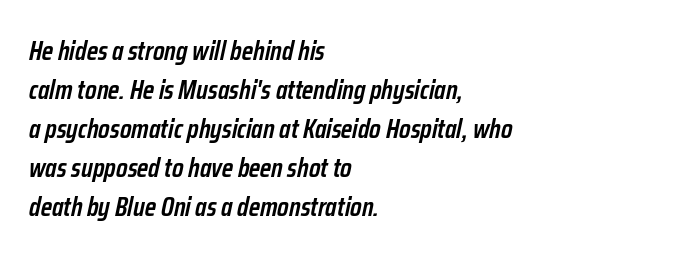
Q: Is the text bold? A: Semi-bold.
Q: Is the text italic (slanted)? A: Yes, it leans right by about 12 degrees.
Q: Is the text underlined? A: No.
Q: How is the paragraph aligned? A: Left-aligned.
Q: Is the spacing between letters normal or unusually wide? A: Normal.
Q: Is the spacing between lines tight, normal or loose? A: Normal.
